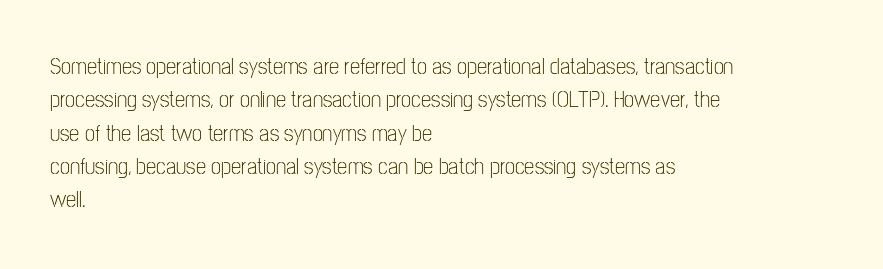
{"italic": "no", "bold": "no", "underline": "no", "align": "left", "line_spacing": "normal", "line_spacing_ratio": 1.45, "letter_spacing": "normal", "letter_spacing_em": 0.0, "glyph_px": 23}
